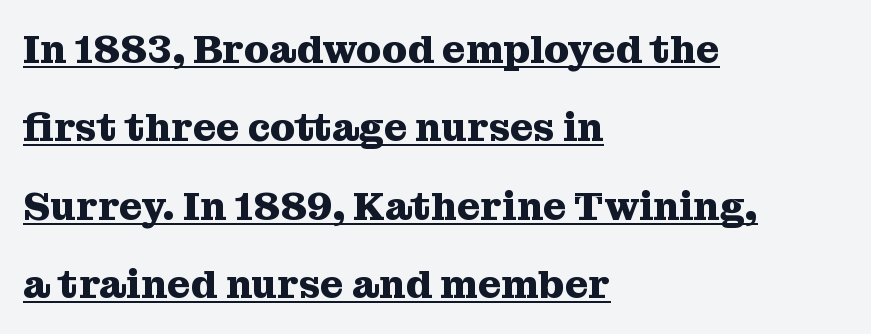
The lines are spread far apart with generous leading. Strong, thick strokes mark this as bold type. The compositor pushed each line to the left boundary. This sample uses plain, unmodified letter spacing. The typeface chosen for these lines features serifs. Underlining? Definitely there.
